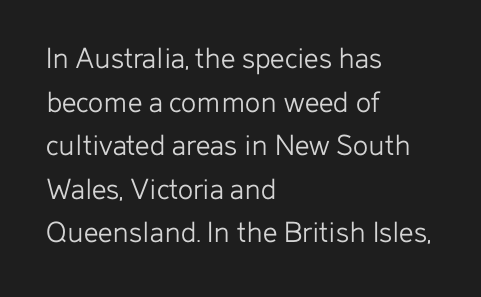
{"serif": "no", "italic": "no", "bold": "no", "weight": "light", "width": "normal", "stroke_contrast": "low", "x_height": "medium", "monospaced": "no", "underline": "no", "align": "left", "line_spacing": "normal", "line_spacing_ratio": 1.36, "letter_spacing": "normal", "letter_spacing_em": 0.0, "glyph_px": 32}
